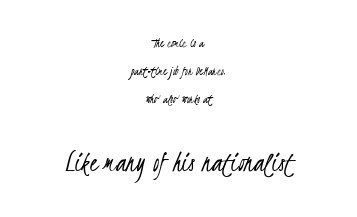
Q: Is the text bold? A: No.
Q: Is the typeface a serif or a sans-serif typeface? A: Sans-serif.
Q: Is the text underlined? A: No.
Q: How is the paragraph aligned? A: Centered.
Q: Is the spacing between letters normal or unusually wide? A: Normal.
Q: Is the spacing between lines tight, normal or loose? A: Loose.
Q: Which block of text is set in a larger size, the first (top) or the second (bottom)? A: The second (bottom) one.
Q: Width (condensed, normal, or wide)? A: Condensed.
Q: Stroke contrast? A: Low.
Q: x-height? A: Small.
Q: Monospaced? A: No.
